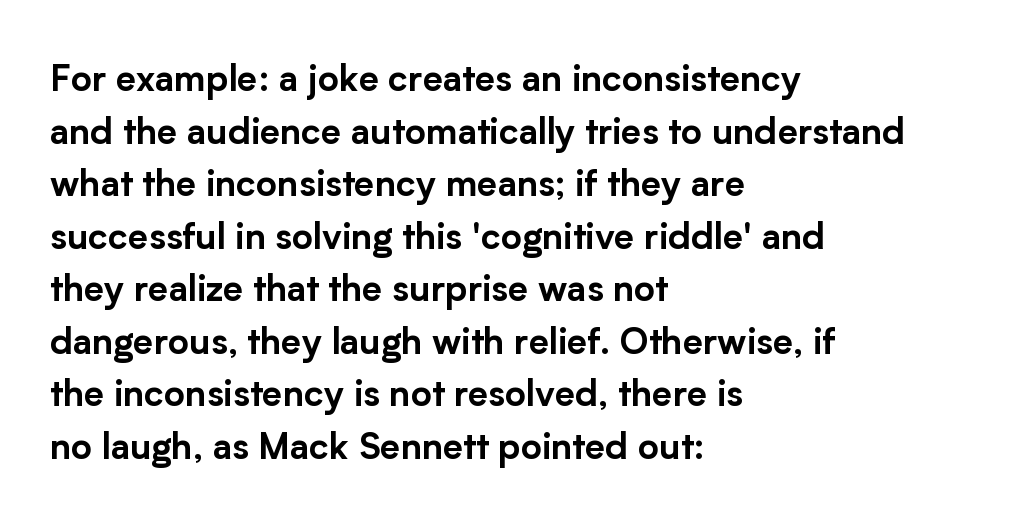
The image shows 36 px sans-serif type, upright; set left-aligned, normal line spacing (1.46x), normal letter spacing, not underlined; low stroke contrast and a medium x-height.
